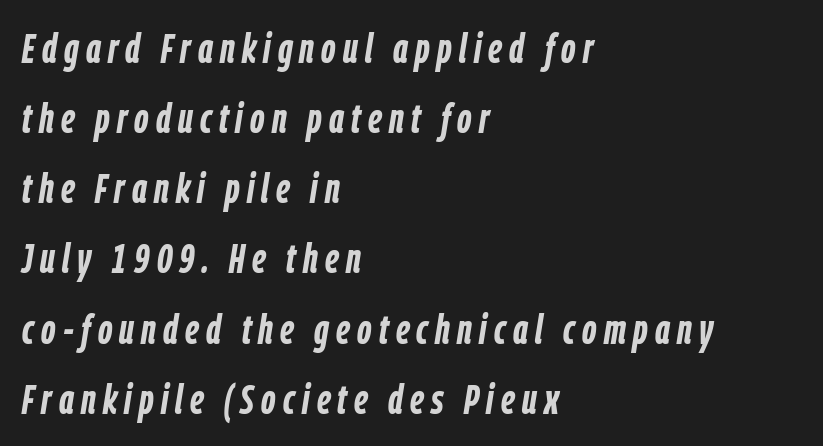
A classic flush-left, rag-right setting is used for this passage. Bold? Absolutely — the strokes are thick and heavy. Glance below the letters and you will spot only blank space. The passage shown leans; its letterforms are oblique.
